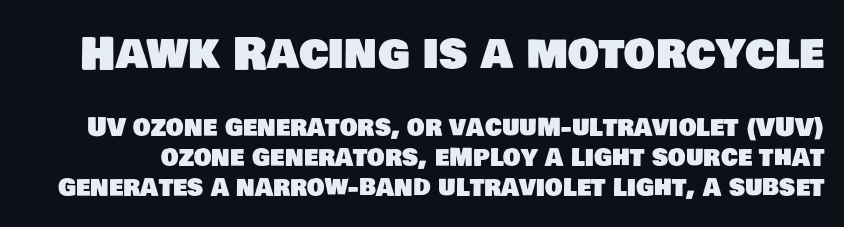
{"serif": "no", "width": "normal", "stroke_contrast": "low", "x_height": "large", "monospaced": "no", "underline": "no", "line_spacing_ratio": 1.2, "letter_spacing": "normal", "letter_spacing_em": 0.0, "larger_block": "first", "size_ratio": 1.76, "glyph_px": 44}
